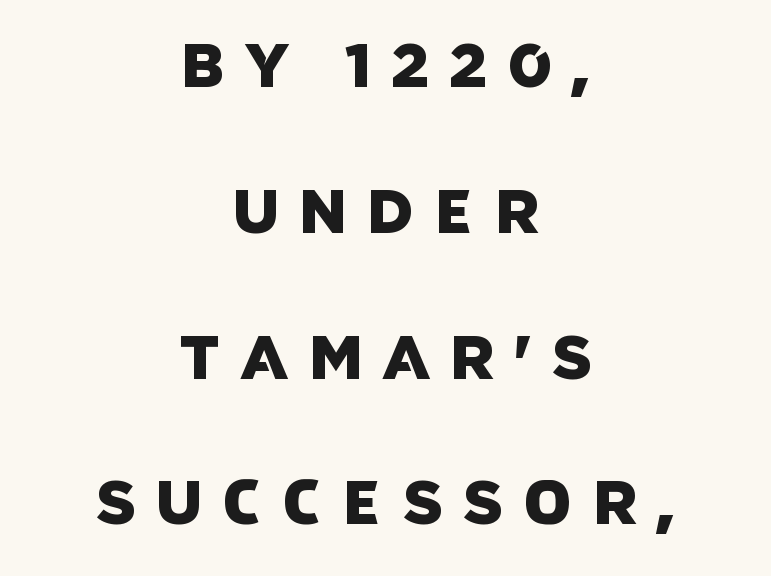
The image shows 61 px sans-serif type; set centered, loose line spacing (2.39x), unusually wide letter spacing (+0.33 em), not underlined; low stroke contrast and a large x-height.
